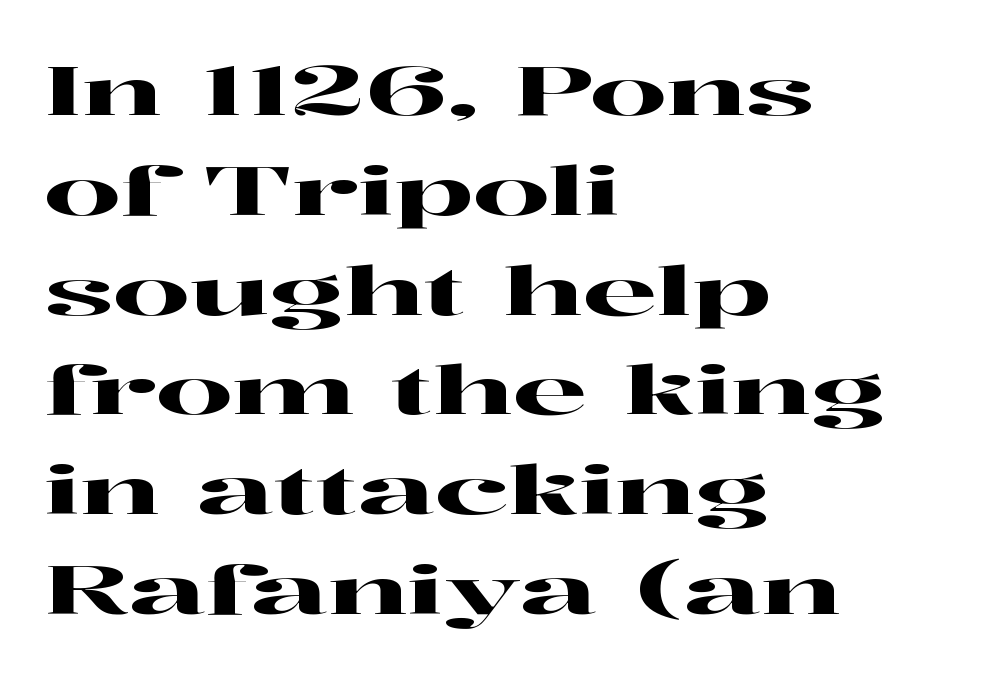
The image shows 67 px wide serif type, upright; set left-aligned, normal line spacing (1.49x), normal letter spacing, not underlined; high stroke contrast and a medium x-height.
